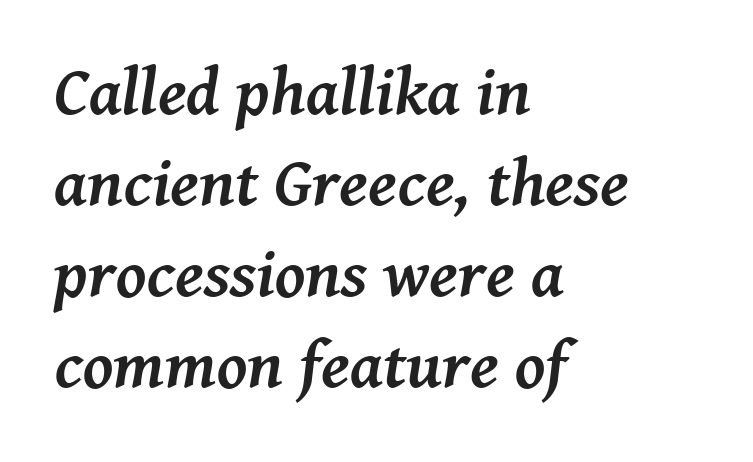
Q: Is the text bold? A: Yes.
Q: Is the text italic (slanted)? A: Yes, it leans right by about 8 degrees.
Q: Is the typeface a serif or a sans-serif typeface? A: Serif.
Q: Is the text underlined? A: No.
Q: How is the paragraph aligned? A: Left-aligned.
Q: Is the spacing between letters normal or unusually wide? A: Normal.
Q: Is the spacing between lines tight, normal or loose? A: Normal.
Q: Width (condensed, normal, or wide)? A: Normal.
Q: Stroke contrast? A: Medium.
Q: x-height? A: Medium.
Q: Monospaced? A: No.
